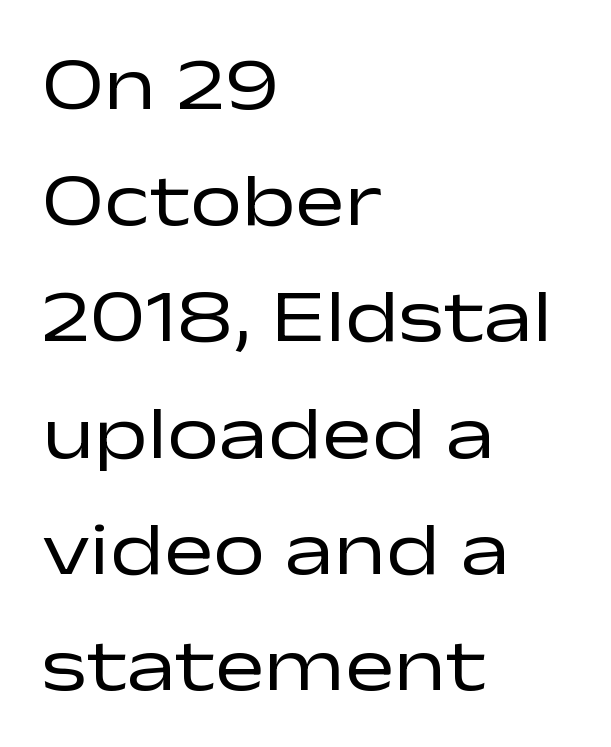
The rag falls on the right side of this text block. A roman cut, with each character standing at attention. This sample has the flowing, uneven cadence of proportional lettering. Compared with typical paragraphs, the rows here are spaced about the same. The gaps between neighbouring characters are ordinary and unremarkable.
